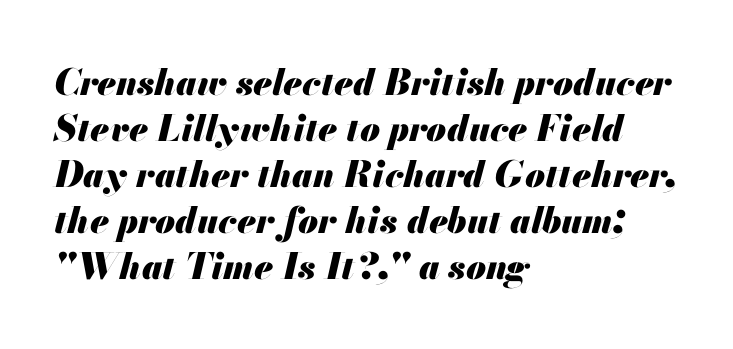
The image shows 36 px heavy type, italic (leaning right); set left-aligned, normal line spacing (1.28x), normal letter spacing, not underlined; medium stroke contrast and a small x-height.
